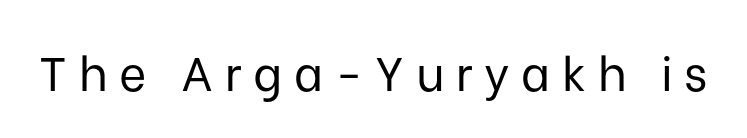
{"serif": "no", "italic": "no", "bold": "no", "weight": "regular", "width": "normal", "stroke_contrast": "low", "x_height": "medium", "monospaced": "no", "underline": "no", "letter_spacing": "wide", "letter_spacing_em": 0.25, "glyph_px": 47}
